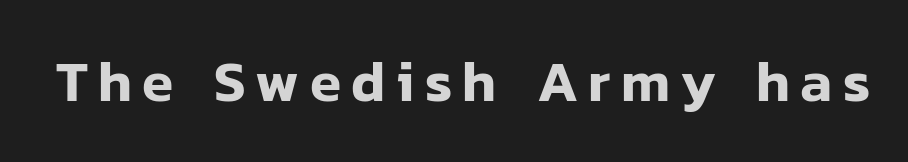
Q: Is the text italic (slanted)? A: No, it is upright.
Q: Is the typeface a serif or a sans-serif typeface? A: Sans-serif.
Q: Is the text underlined? A: No.
Q: Width (condensed, normal, or wide)? A: Normal.
Q: Stroke contrast? A: Low.
Q: x-height? A: Medium.
Q: Monospaced? A: No.
